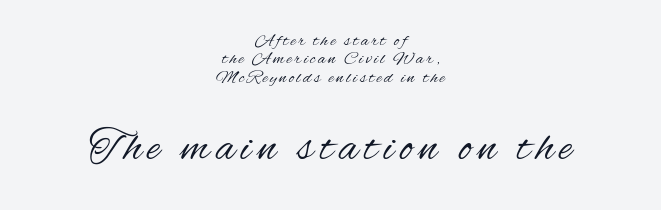
{"serif": "no", "bold": "no", "weight": "regular", "width": "condensed", "stroke_contrast": "medium", "x_height": "small", "monospaced": "no", "underline": "no", "align": "center", "line_spacing": "tight", "line_spacing_ratio": 1.02, "larger_block": "second", "size_ratio": 2.5, "glyph_px": 45}
